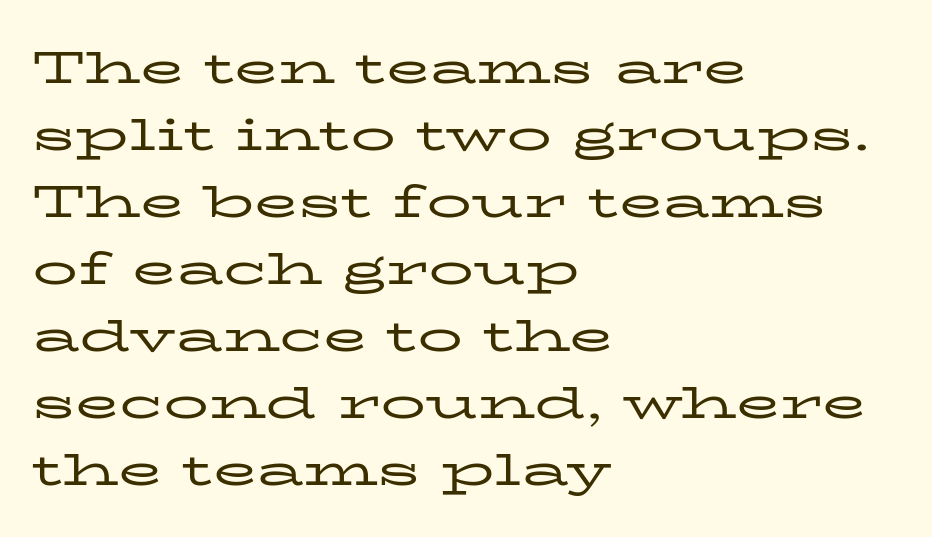
Spacing between characters is what you'd get straight out of the box. When letters stand straight like this, we call the style roman or upright. Note the varied advance widths — an 'i' is clearly narrower than an 'm'. Compared with a centered layout, this one pins lines to the left instead.
